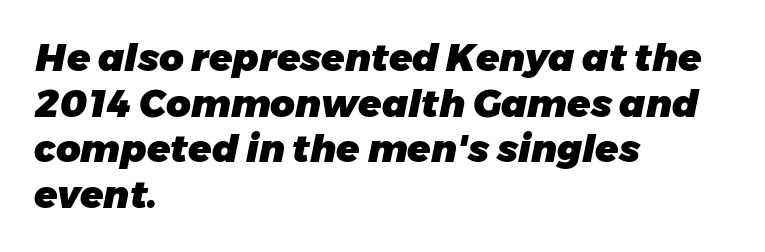
Summary of weight: heavy, a full bold. Note the varied advance widths — an 'i' is clearly narrower than an 'm'. Between one letter and the next there's only the usual sliver of space. All the whitespace from short lines collects on the right.
